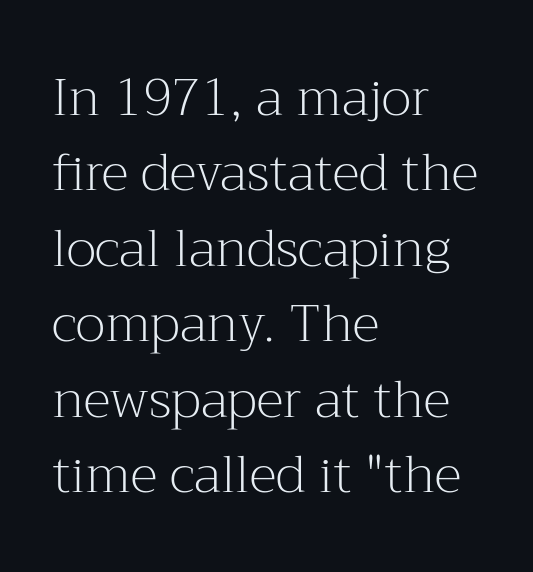
Q: Is the text bold? A: No.
Q: Is the text italic (slanted)? A: No, it is upright.
Q: Is the typeface a serif or a sans-serif typeface? A: Serif.
Q: Is the text underlined? A: No.
Q: How is the paragraph aligned? A: Left-aligned.
Q: Is the spacing between letters normal or unusually wide? A: Normal.
Q: Is the spacing between lines tight, normal or loose? A: Normal.
Q: Width (condensed, normal, or wide)? A: Normal.
Q: Stroke contrast? A: Medium.
Q: x-height? A: Medium.
Q: Monospaced? A: No.
